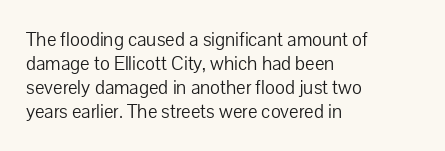
{"italic": "no", "bold": "no", "underline": "no", "align": "left", "line_spacing_ratio": 1.2, "letter_spacing": "normal", "letter_spacing_em": 0.0, "glyph_px": 20}
